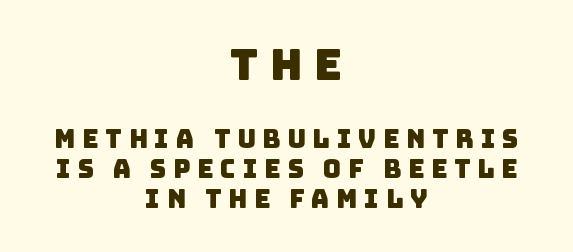
{"serif": "no", "width": "normal", "stroke_contrast": "low", "x_height": "large", "monospaced": "no", "underline": "no", "align": "center", "line_spacing_ratio": 1.2, "letter_spacing": "wide", "letter_spacing_em": 0.27, "larger_block": "first", "size_ratio": 1.72, "glyph_px": 43}
